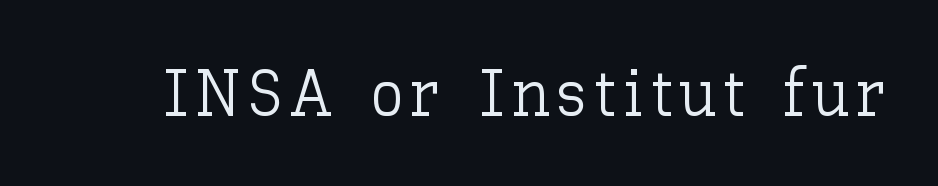
These lines were composed using upright roman letters. This sample has the flowing, uneven cadence of proportional lettering. Has an underline been added? It has not. This is not heavy type; no bold has been used.
